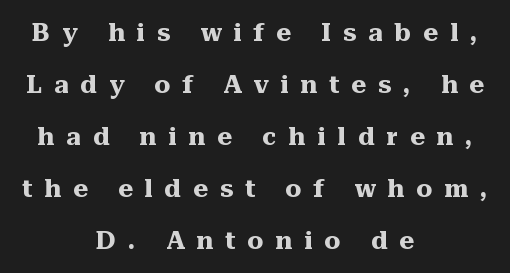
{"italic": "no", "bold": "yes", "underline": "no", "align": "center", "line_spacing": "loose", "line_spacing_ratio": 2.08, "letter_spacing": "wide", "letter_spacing_em": 0.48, "glyph_px": 25}
